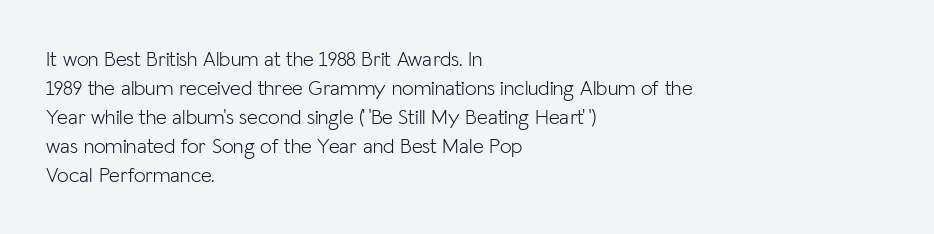
Letters rest on an invisible, unmarked baseline. Heaviness? Minimal to ordinary, like unemphasized prose. The rendering anchors every line to the left-hand side. The line-height multiplier appears to be the usual default.
